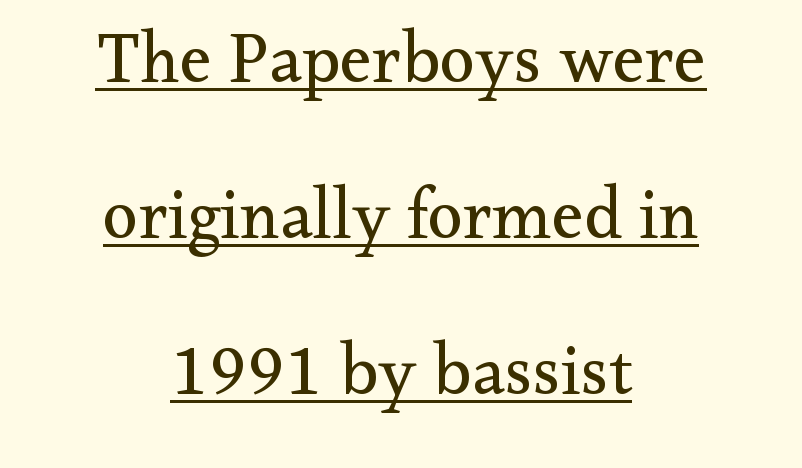
The rendering positions every line midway between the sides. You could fit nearly another row in the gap between these rows. These glyphs show unthickened strokes, regular width or finer. These characters rest on top of a visible drawn line. Classification — serif.
